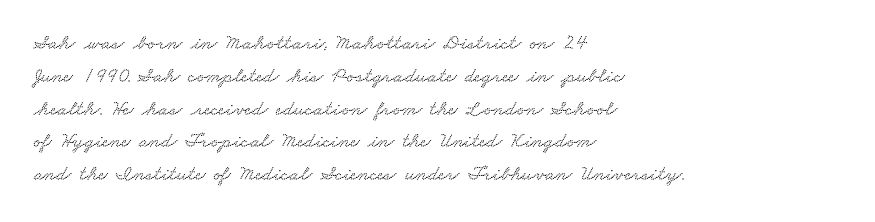
Characters follow at the spacing the type designer built in. Is the block centered? No — it sits flush against the left margin. No word sits above an underline. A typesetter would call this leading conventional body-copy spacing.
